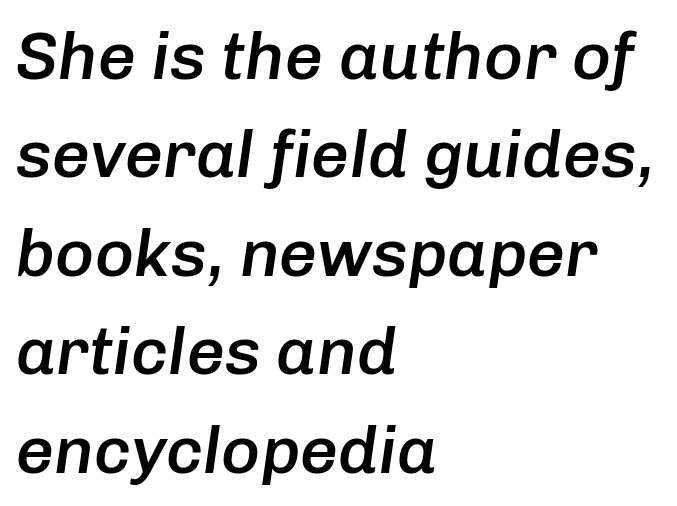
The image shows 67 px semibold type, italic (leaning right); set left-aligned, normal line spacing (1.47x), normal letter spacing, not underlined; low stroke contrast and a medium x-height.
